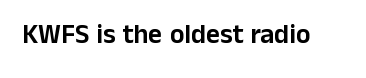
Q: Is the text italic (slanted)? A: No, it is upright.
Q: Is the text underlined? A: No.
Q: Is the spacing between letters normal or unusually wide? A: Normal.
